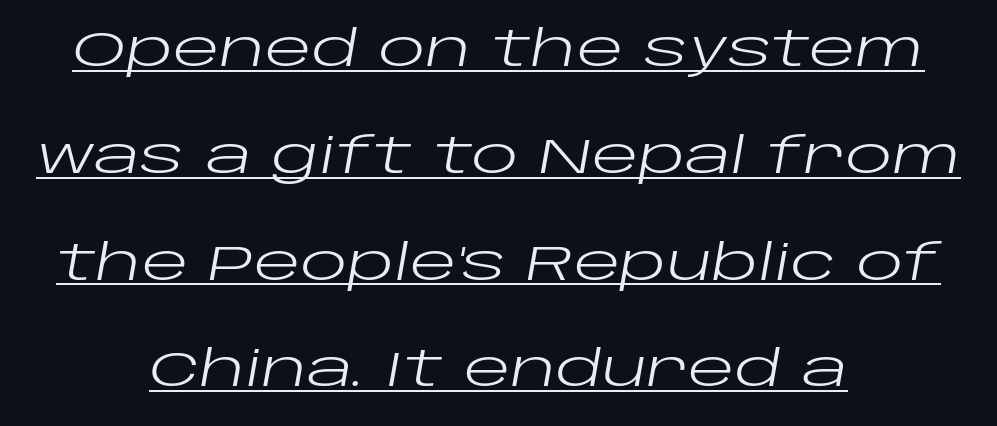
Q: Is the text bold? A: No.
Q: Is the text italic (slanted)? A: Yes, it leans right by about 10 degrees.
Q: Is the text underlined? A: Yes.
Q: How is the paragraph aligned? A: Centered.
Q: Is the spacing between letters normal or unusually wide? A: Normal.
Q: Is the spacing between lines tight, normal or loose? A: Loose.
Q: Width (condensed, normal, or wide)? A: Wide.
Q: Stroke contrast? A: Low.
Q: x-height? A: Large.
Q: Monospaced? A: No.
